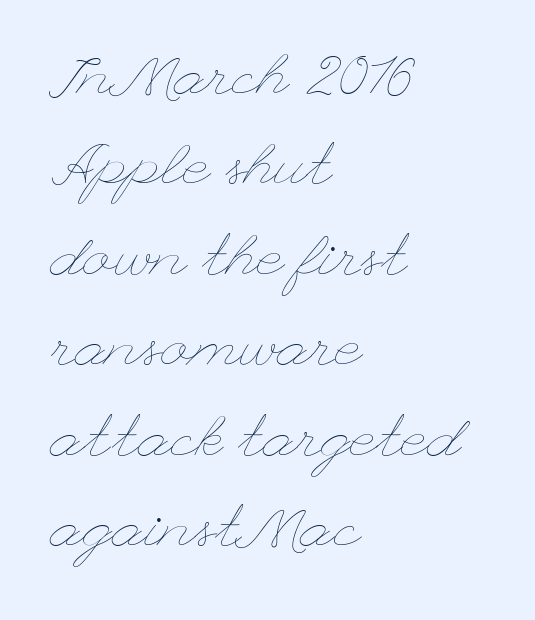
The image shows 58 px thin, wide type; set left-aligned, normal line spacing (1.56x), normal letter spacing, not underlined; low stroke contrast and a small x-height.
